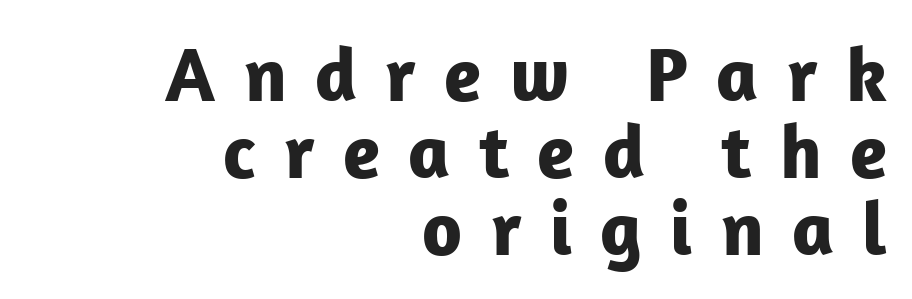
{"serif": "no", "italic": "no", "bold": "yes", "weight": "bold", "width": "normal", "stroke_contrast": "low", "x_height": "medium", "monospaced": "no", "underline": "no", "align": "right", "line_spacing": "tight", "line_spacing_ratio": 1.0, "letter_spacing": "wide", "letter_spacing_em": 0.37, "glyph_px": 77}
